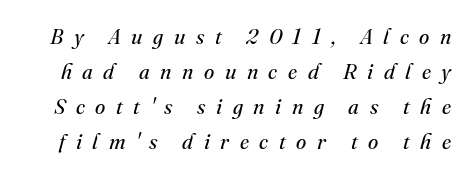
{"italic": "yes", "lean": "right", "slant_degrees": 16, "bold": "no", "underline": "no", "line_spacing": "normal", "line_spacing_ratio": 1.66, "letter_spacing": "wide", "letter_spacing_em": 0.5, "glyph_px": 21}
